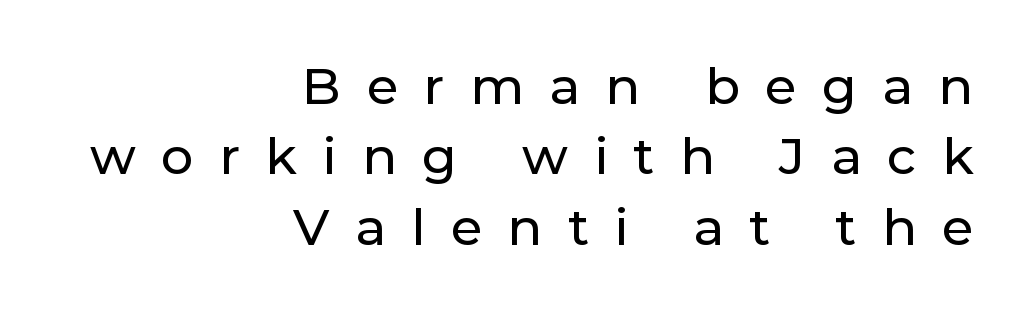
Q: Is the text italic (slanted)? A: No, it is upright.
Q: Is the typeface a serif or a sans-serif typeface? A: Sans-serif.
Q: Is the text underlined? A: No.
Q: How is the paragraph aligned? A: Right-aligned.
Q: Is the spacing between letters normal or unusually wide? A: Unusually wide.
Q: Is the spacing between lines tight, normal or loose? A: Normal.
Q: Width (condensed, normal, or wide)? A: Normal.
Q: Stroke contrast? A: Low.
Q: x-height? A: Medium.
Q: Monospaced? A: No.
